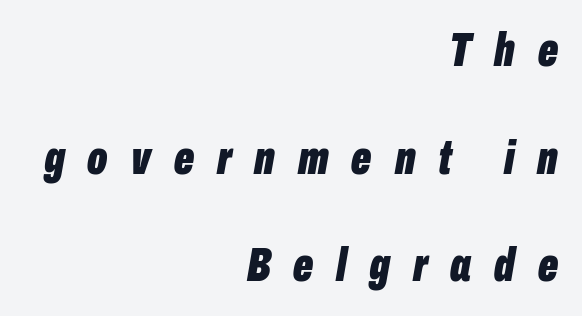
One-word summary of the alignment: right. A typesetter would call this leading open, well beyond the default. Glance below the letters and you will spot only blank space. These lines were composed using italics.
